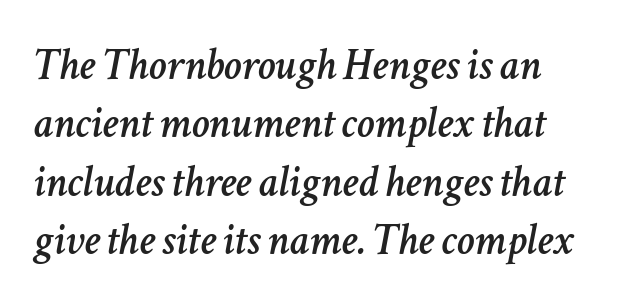
{"italic": "yes", "lean": "right", "slant_degrees": 11, "width": "normal", "stroke_contrast": "low", "x_height": "medium", "monospaced": "no", "underline": "no", "align": "left", "line_spacing": "normal", "line_spacing_ratio": 1.3, "letter_spacing": "normal", "letter_spacing_em": 0.0, "glyph_px": 45}
